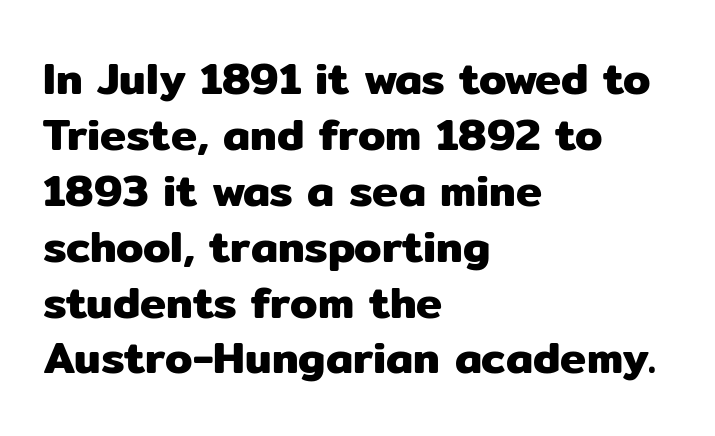
The letters advance in unequal steps, a hallmark of proportional type. The passage shown has conventional tracking throughout. Letterform terminals end flat and unadorned throughout the passage. Descender tails drop into unmarked territory. In terms of leading, this rendering sits right in the middle.
